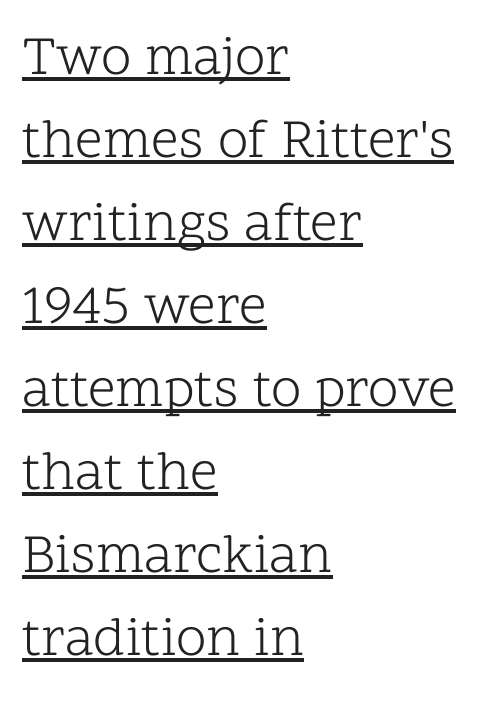
Baseline-to-baseline distance is the conventional proportion of letter height. Letter spacing: default. The passage shown is typeset with a serif family. Spacing verdict: proportional, widths tailored to each character.
